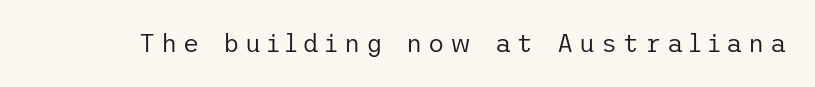
{"italic": "no", "bold": "no", "underline": "no", "letter_spacing": "wide", "letter_spacing_em": 0.23, "glyph_px": 25}
